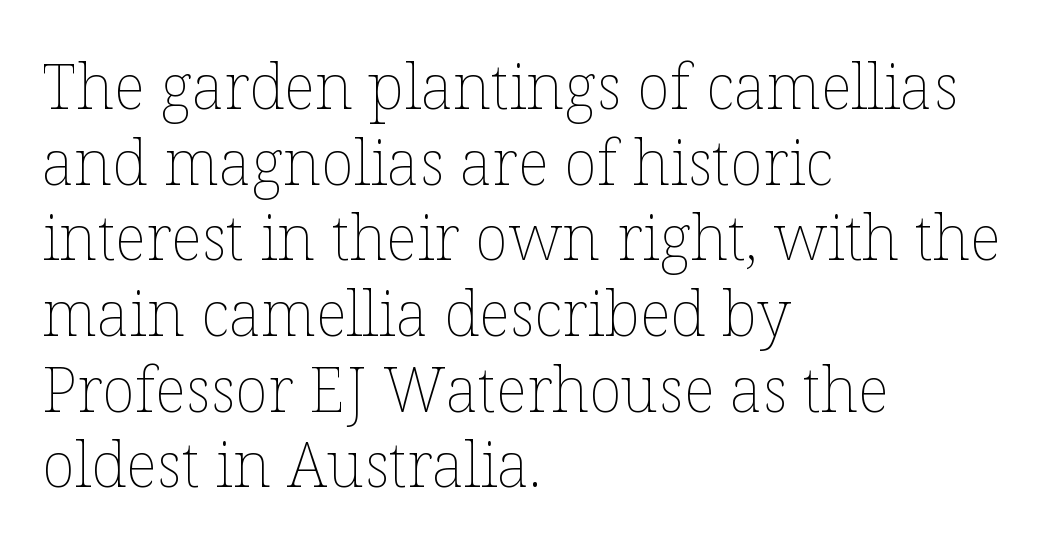
Compared with typical body copy, the letter spacing here is the same. The font's upright variant was chosen for this text. Think of a printed novel: that variable character pitch is what you see here. The baseline area is clear. One-word summary of the alignment: left. The weight tops out at a normal text grade.
